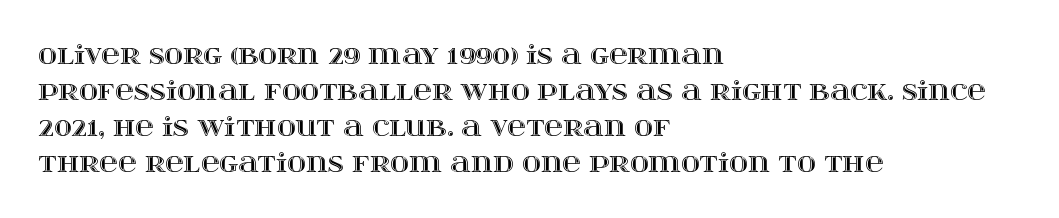
A typesetter would mark this as roman, not italic. Every row of glyphs begins at an identical x-position on the left. Descenders are the only things crossing below the line. Horizontal bands of white between lines are of average thickness.
